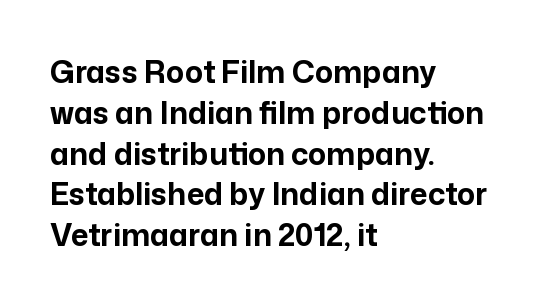
Default kerning and tracking; the words read as compact shapes. You could not count columns in this text — the font is proportionally spaced. The type sits square on the baseline with zero lean. Notice how descenders clear the ascenders below comfortably — that's standard leading.
